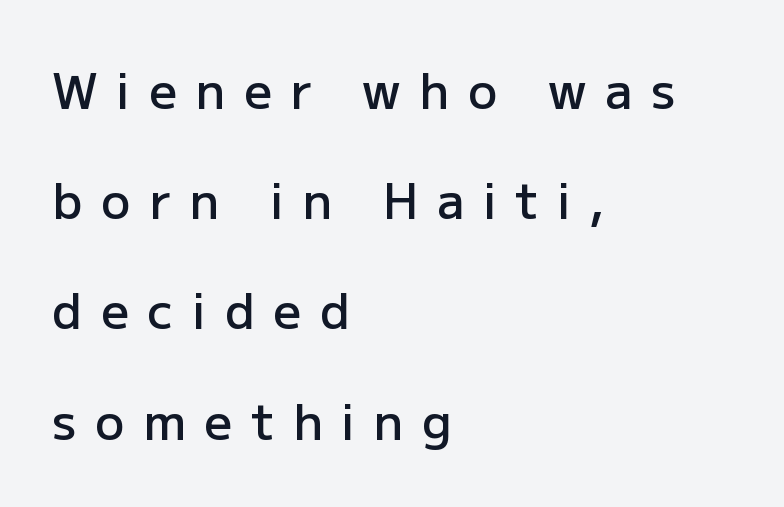
{"serif": "no", "italic": "no", "bold": "semi", "weight": "semibold", "width": "normal", "stroke_contrast": "low", "x_height": "medium", "monospaced": "no", "underline": "no", "align": "left", "line_spacing": "loose", "line_spacing_ratio": 2.25, "letter_spacing": "wide", "letter_spacing_em": 0.38, "glyph_px": 49}
